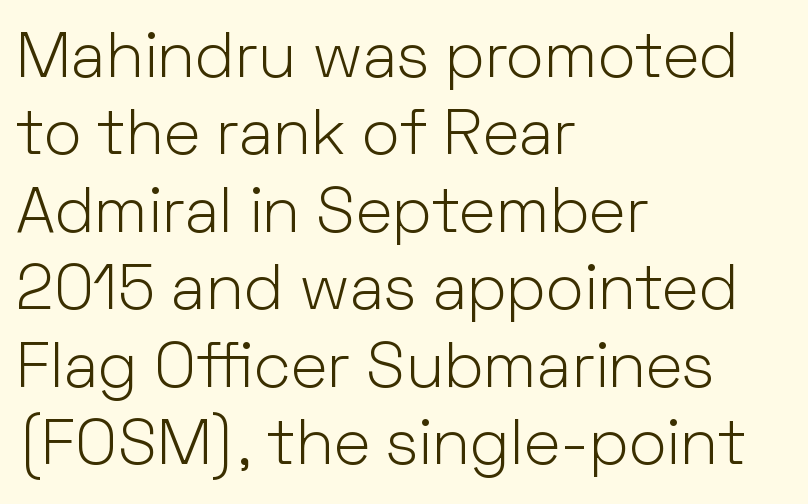
The image shows 64 px light sans-serif type, upright; set left-aligned, line spacing 1.21x, normal letter spacing, not underlined; low stroke contrast and a medium x-height.
